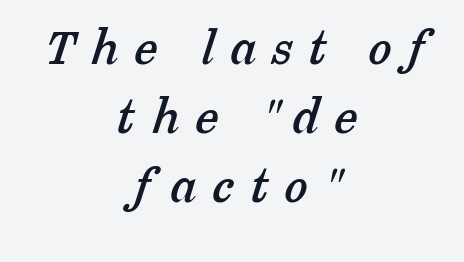
You could not count columns in this text — the font is proportionally spaced. Only glyphs here, with clear space below each row. Stroke terminals: seriffed. Compared with a flush-left layout, this one balances lines on the center instead. The letters are spread apart with noticeably loose tracking.
